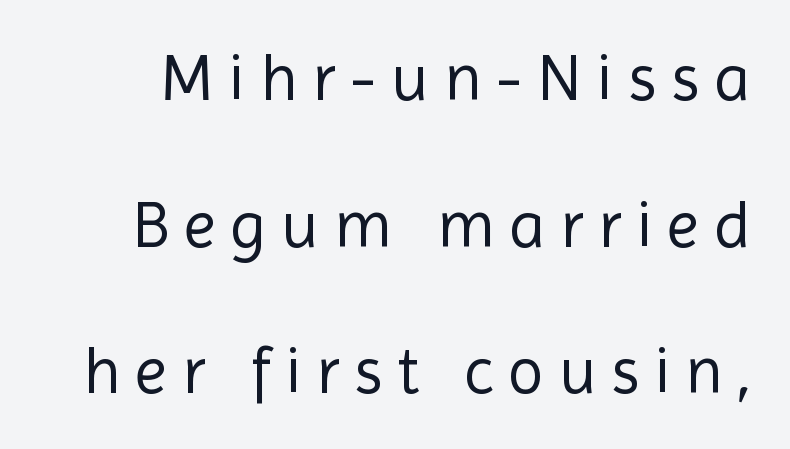
{"serif": "no", "italic": "no", "bold": "no", "weight": "regular", "width": "normal", "x_height": "medium", "monospaced": "no", "underline": "no", "line_spacing": "loose", "line_spacing_ratio": 2.22, "letter_spacing": "wide", "letter_spacing_em": 0.22, "glyph_px": 66}
